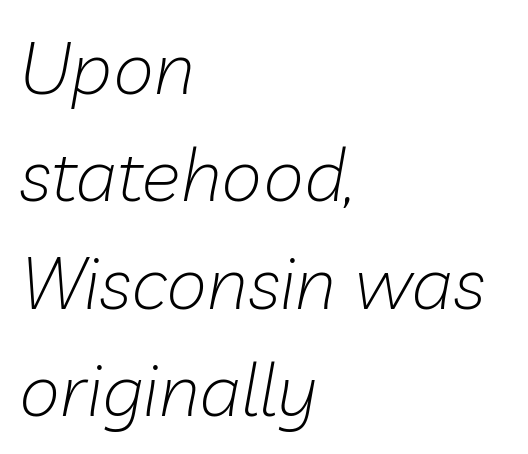
The image shows 74 px light type, italic (leaning right); set left-aligned, normal line spacing (1.45x), normal letter spacing, not underlined; low stroke contrast and a medium x-height.
